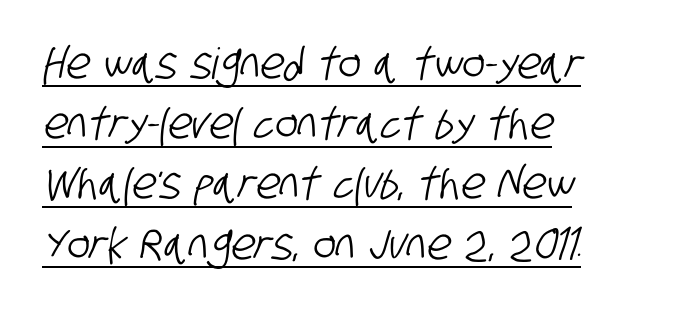
The image shows 43 px condensed sans-serif type; set left-aligned, normal line spacing (1.4x), normal letter spacing, underlined; low stroke contrast and a large x-height.
